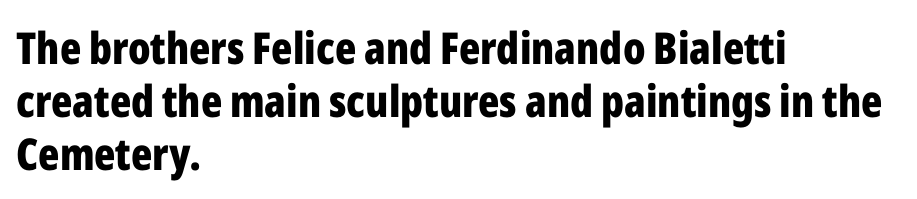
The image shows 44 px bold, condensed sans-serif type, upright; set left-aligned, line spacing 1.2x, normal letter spacing, not underlined; low stroke contrast and a medium x-height.
